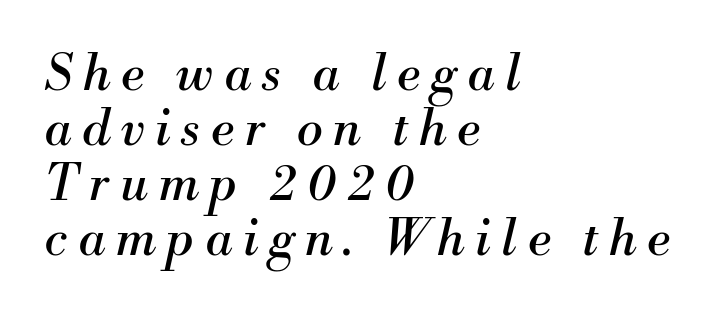
Tracking value appears strongly positive — letters spread wide. These lines are set flush left with a ragged right edge. If you drew a line through each stem, it would be angled. The typeface has the unassuming heft of standard copy or less. Varying glyph widths throughout — classic text-font behaviour.
